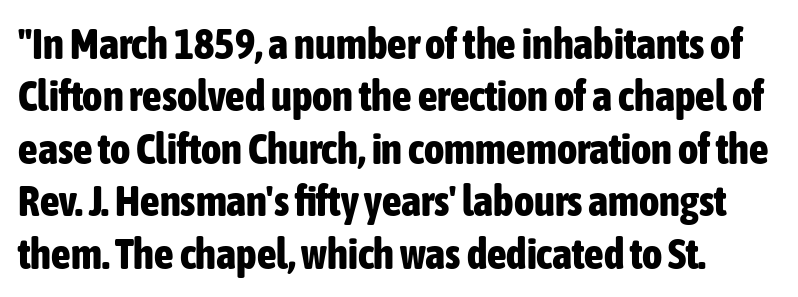
The image shows 43 px bold, condensed sans-serif type, upright; set line spacing 1.22x, normal letter spacing, not underlined; low stroke contrast and a medium x-height.
